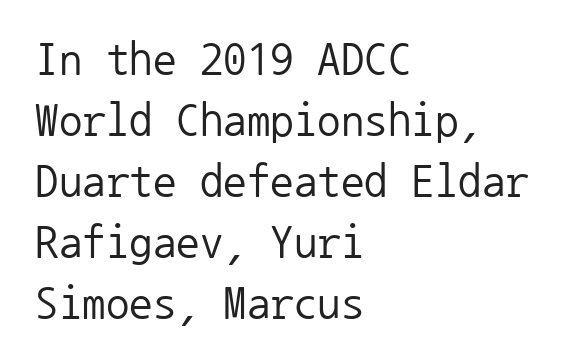
{"serif": "no", "italic": "no", "bold": "no", "weight": "regular", "width": "normal", "stroke_contrast": "low", "x_height": "medium", "monospaced": "yes", "underline": "no", "align": "left", "line_spacing": "normal", "line_spacing_ratio": 1.3, "letter_spacing": "normal", "letter_spacing_em": 0.0, "glyph_px": 47}
